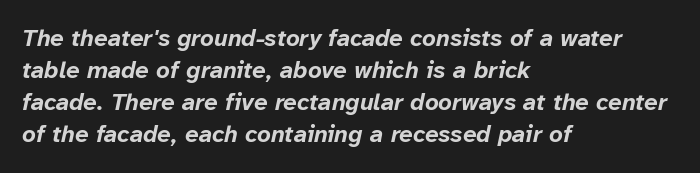
Quick note: interline space is typical. Weight: bold. These lines were composed using italics. This sample uses plain, unmodified letter spacing.
